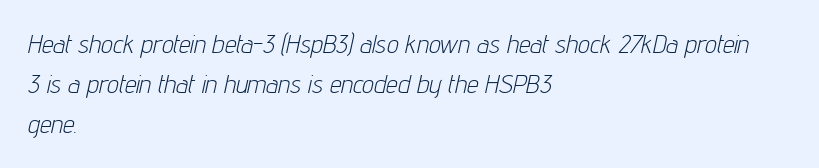
{"italic": "yes", "lean": "right", "slant_degrees": 12, "bold": "no", "underline": "no", "align": "left", "line_spacing": "normal", "line_spacing_ratio": 1.54, "letter_spacing": "normal", "letter_spacing_em": 0.0, "glyph_px": 26}
